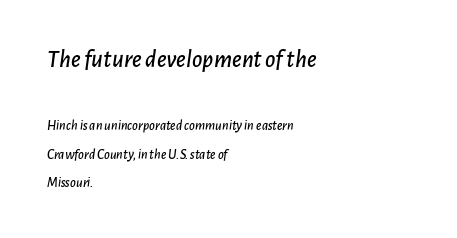
Q: Is the text italic (slanted)? A: Yes, it leans right by about 7 degrees.
Q: Is the text underlined? A: No.
Q: How is the paragraph aligned? A: Left-aligned.
Q: Is the spacing between letters normal or unusually wide? A: Normal.
Q: Is the spacing between lines tight, normal or loose? A: Loose.
Q: Which block of text is set in a larger size, the first (top) or the second (bottom)? A: The first (top) one.
